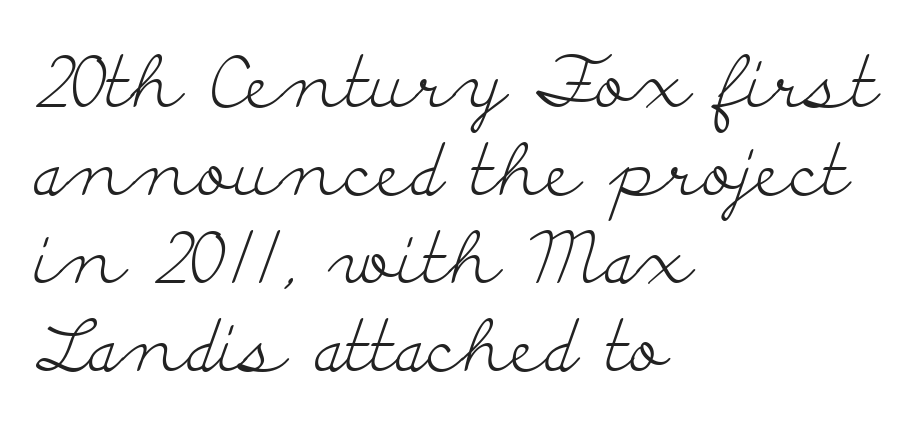
{"serif": "yes", "bold": "no", "weight": "light", "width": "wide", "stroke_contrast": "low", "x_height": "small", "monospaced": "no", "underline": "no", "align": "left", "line_spacing_ratio": 1.22, "letter_spacing": "normal", "letter_spacing_em": 0.0, "glyph_px": 72}
